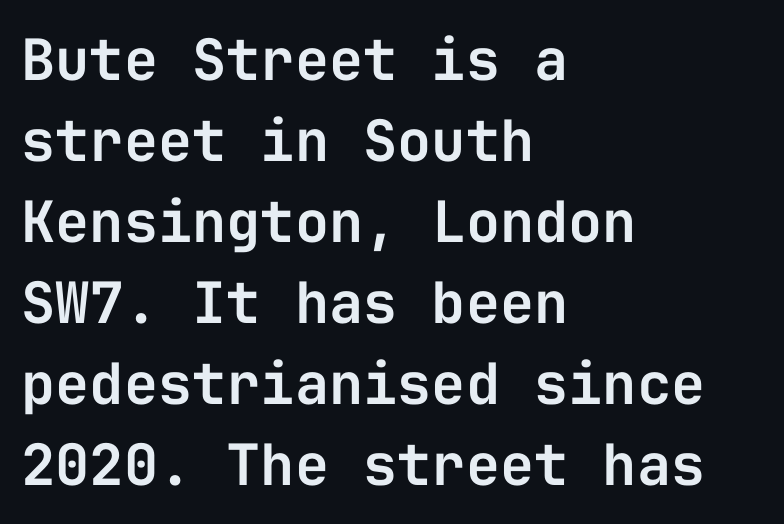
Leftover space on each line is placed entirely after the last word. Fixed-width glyphs throughout — classic coding-font behaviour. Tall strokes in this sample are plumb rather than angled. Horizontal bands of white between lines are of average thickness. Serif or sans? Sans — the stroke terminals are bare.
